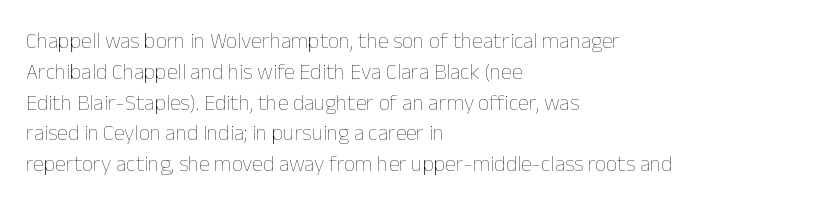
Summary of vertical rhythm: regular, with standard interline spacing. Short note: letters normally spaced. The font's upright variant was chosen for this text. Casual observation: everything's shoved over to the left.
